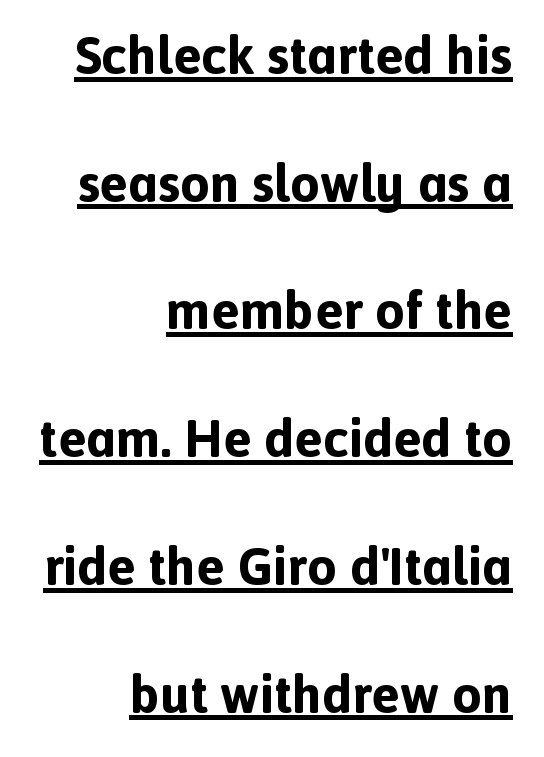
Q: Is the text bold? A: Yes.
Q: Is the text italic (slanted)? A: No, it is upright.
Q: Is the typeface a serif or a sans-serif typeface? A: Sans-serif.
Q: Is the text underlined? A: Yes.
Q: How is the paragraph aligned? A: Right-aligned.
Q: Is the spacing between letters normal or unusually wide? A: Normal.
Q: Is the spacing between lines tight, normal or loose? A: Loose.
Q: Width (condensed, normal, or wide)? A: Normal.
Q: x-height? A: Medium.
Q: Monospaced? A: No.
